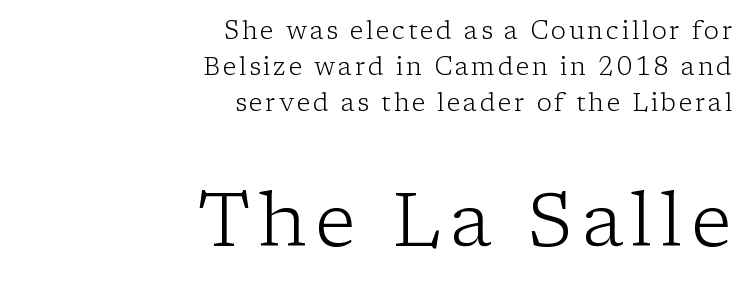
The image shows 76 px light serif type, upright; set right-aligned, normal line spacing (1.45x), not underlined; the second (bottom) block is 3.04x larger; low stroke contrast and a medium x-height.
